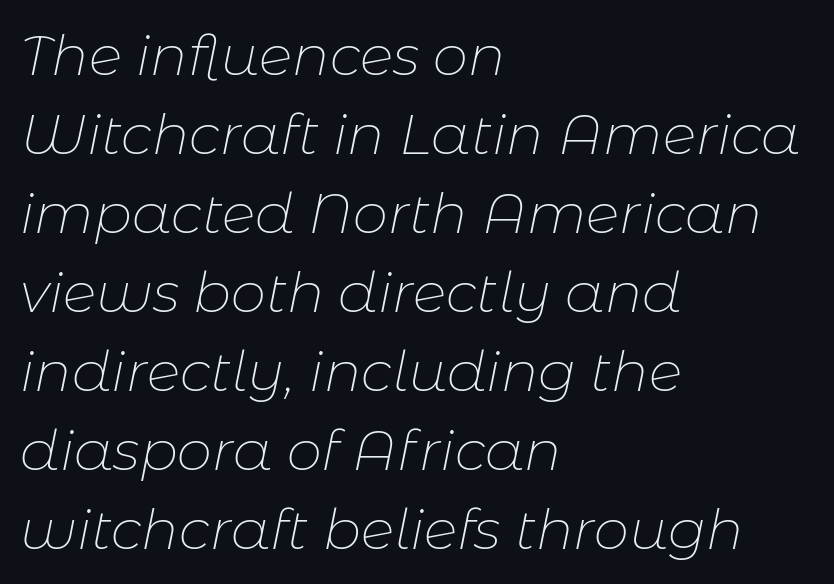
The image shows 56 px thin type, italic (leaning right); set left-aligned, normal line spacing (1.41x), normal letter spacing, not underlined; low stroke contrast and a medium x-height.
